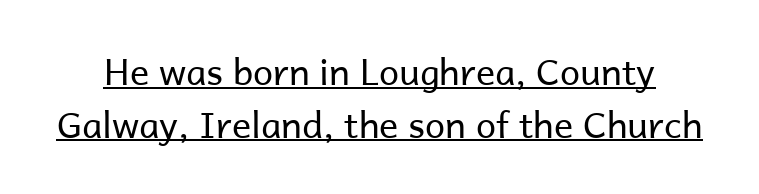
The image shows 36 px regular-weight sans-serif type, upright; set normal line spacing (1.46x), normal letter spacing, underlined; low stroke contrast and a medium x-height.
